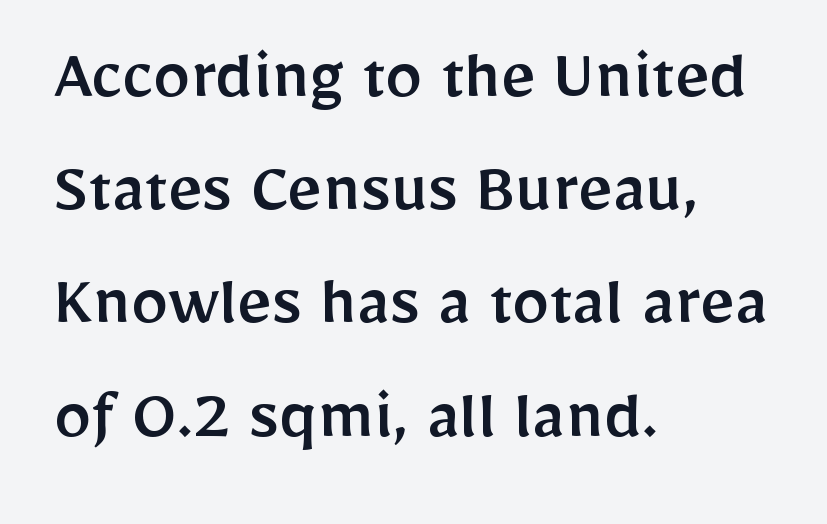
The image shows 75 px sans-serif type, upright; set left-aligned, normal line spacing (1.51x), normal letter spacing, not underlined; low stroke contrast and a medium x-height.
